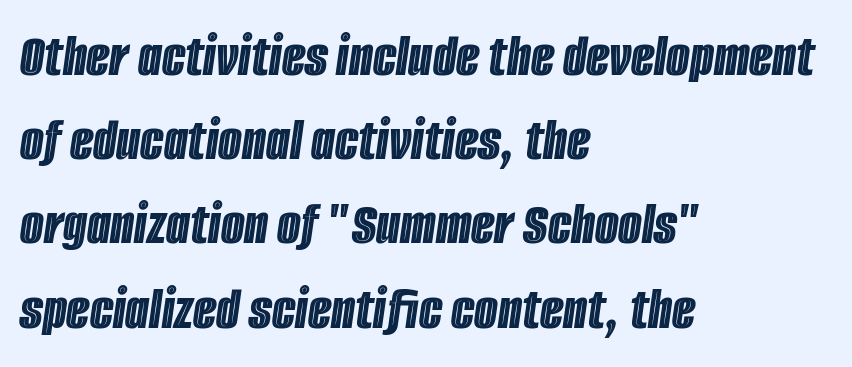
Q: Is the text italic (slanted)? A: Yes, it leans right by about 8 degrees.
Q: Is the text underlined? A: No.
Q: How is the paragraph aligned? A: Left-aligned.
Q: Is the spacing between letters normal or unusually wide? A: Normal.
Q: Is the spacing between lines tight, normal or loose? A: Normal.
Q: Width (condensed, normal, or wide)? A: Condensed.
Q: x-height? A: Large.
Q: Monospaced? A: No.
